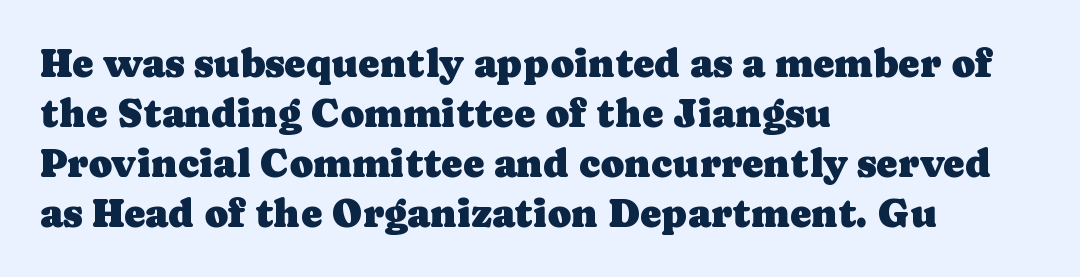
Where is the straight margin? On the left. These lines are composed in type with serifs. Successive baselines arrive at the customary interval. The glyphs are unaccompanied by any horizontal stroke below them. The lettering holds an erect, upright posture throughout.
